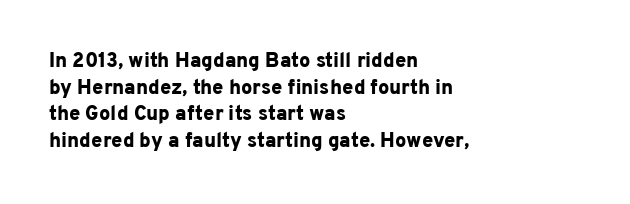
The typography opts for an upright posture over an oblique one. A classic flush-left, rag-right setting is used for this passage. Words appear dense and cohesive because spacing is normal. A full-strength bold gives these letters their thick strokes. Rule under the text: the space is simply empty.
